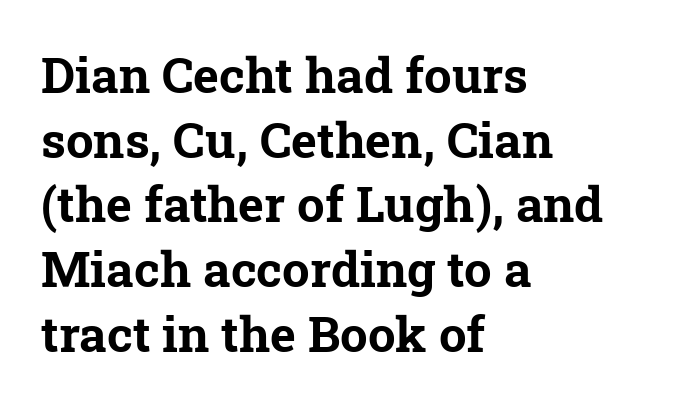
{"serif": "yes", "bold": "yes", "weight": "bold", "width": "normal", "stroke_contrast": "low", "x_height": "medium", "monospaced": "no", "underline": "no", "align": "left", "line_spacing": "normal", "line_spacing_ratio": 1.32, "letter_spacing": "normal", "letter_spacing_em": 0.0, "glyph_px": 49}
